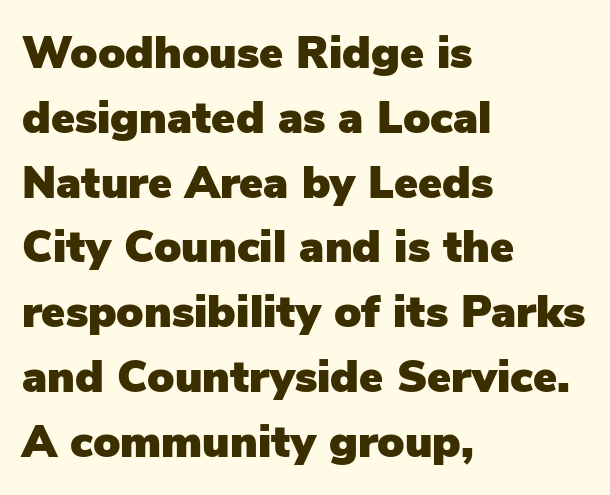
{"serif": "no", "italic": "no", "width": "normal", "stroke_contrast": "low", "x_height": "medium", "monospaced": "no", "underline": "no", "align": "left", "line_spacing": "normal", "line_spacing_ratio": 1.44, "letter_spacing": "normal", "letter_spacing_em": 0.0, "glyph_px": 45}
